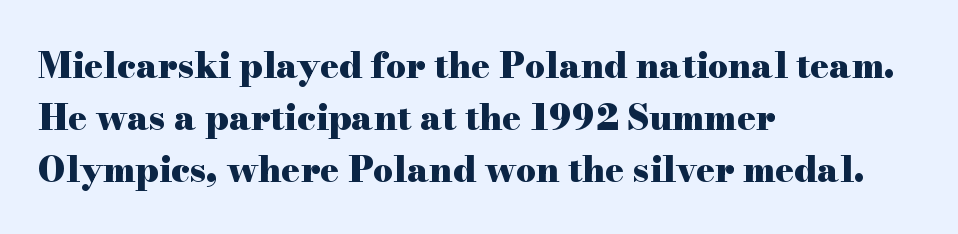
The image shows 35 px heavy, wide serif type, upright; set left-aligned, normal line spacing (1.48x), normal letter spacing, not underlined; high stroke contrast and a small x-height.
